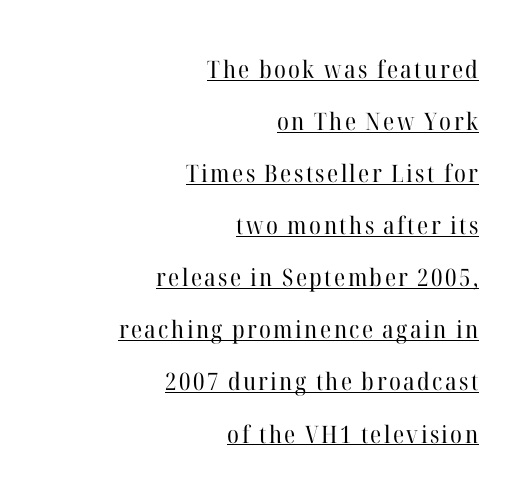
Stems and bowls with no extra thickness — not bold. Every row of glyphs terminates at an identical x-position on the right. In terms of posture, this sample is upright. The block of text is sparse from top to bottom, with ample space between rows. Descenders here cross a horizontal rule under the line.
